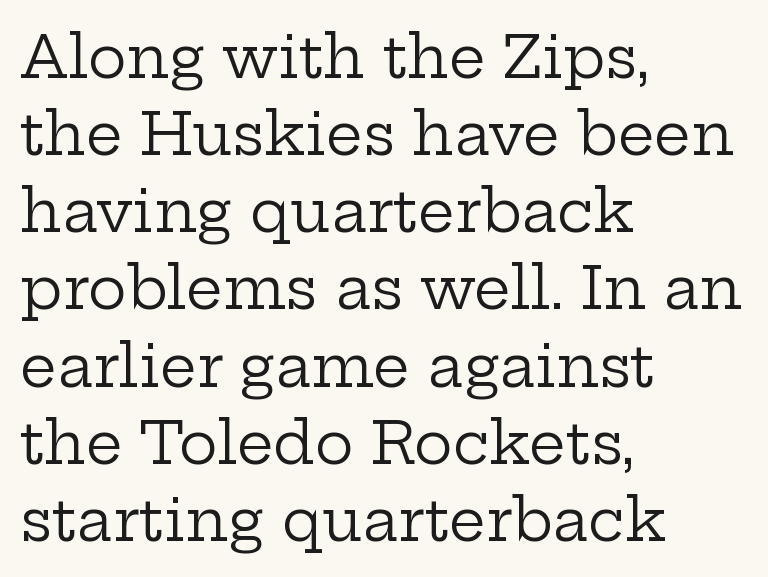
The image shows 58 px regular-weight, wide serif type, upright; set left-aligned, normal line spacing (1.33x), normal letter spacing, not underlined; low stroke contrast and a medium x-height.
